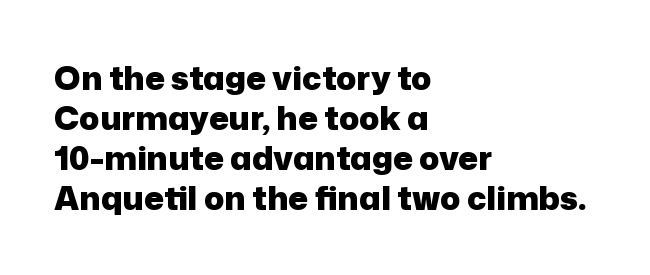
Q: Is the text bold? A: Yes.
Q: Is the text italic (slanted)? A: No, it is upright.
Q: Is the typeface a serif or a sans-serif typeface? A: Sans-serif.
Q: Is the text underlined? A: No.
Q: How is the paragraph aligned? A: Left-aligned.
Q: Is the spacing between letters normal or unusually wide? A: Normal.
Q: Width (condensed, normal, or wide)? A: Normal.
Q: Stroke contrast? A: Low.
Q: x-height? A: Medium.
Q: Monospaced? A: No.
